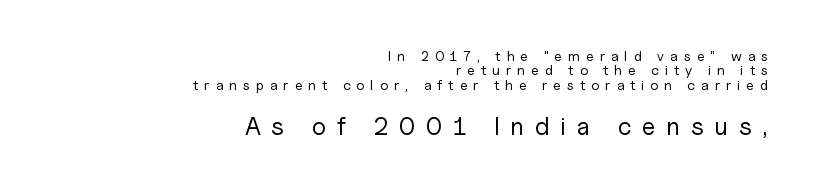
Q: Is the text bold? A: No.
Q: Is the text italic (slanted)? A: No, it is upright.
Q: Is the text underlined? A: No.
Q: How is the paragraph aligned? A: Right-aligned.
Q: Is the spacing between letters normal or unusually wide? A: Unusually wide.
Q: Is the spacing between lines tight, normal or loose? A: Tight.
Q: Which block of text is set in a larger size, the first (top) or the second (bottom)? A: The second (bottom) one.
